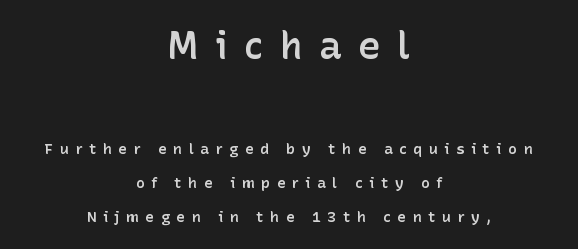
{"serif": "no", "italic": "no", "bold": "semi", "weight": "semibold", "width": "normal", "stroke_contrast": "low", "x_height": "medium", "monospaced": "no", "underline": "no", "align": "center", "line_spacing": "loose", "line_spacing_ratio": 2.28, "letter_spacing": "wide", "letter_spacing_em": 0.43, "larger_block": "first", "size_ratio": 2.53, "glyph_px": 38}
